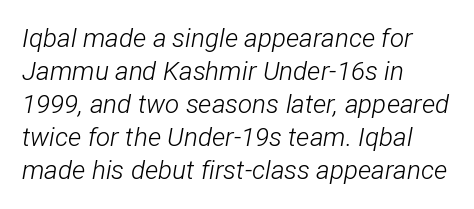
{"italic": "yes", "lean": "right", "slant_degrees": 12, "bold": "no", "underline": "no", "align": "left", "line_spacing": "normal", "line_spacing_ratio": 1.27, "letter_spacing": "normal", "letter_spacing_em": 0.0, "glyph_px": 26}
